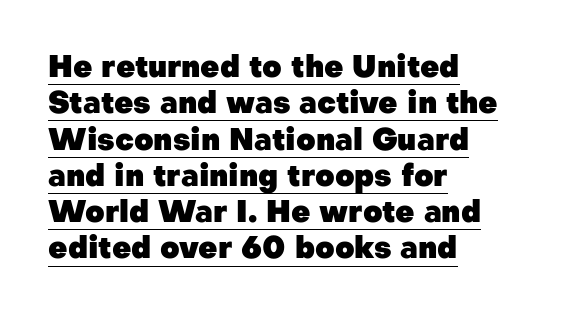
Short and long lines alike share a common starting point at left. Spacing verdict: proportional, widths tailored to each character. Posture: straight, roman, zero tilt. Serifs: no, the terminals of the letterforms are clean. A baseline rule has been typeset under these characters. Words appear dense and cohesive because spacing is normal.
